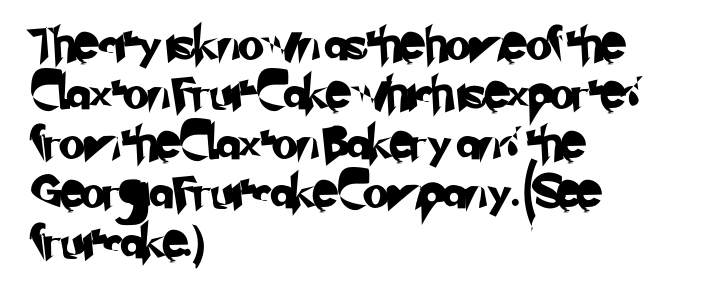
Line beginnings align vertically; line endings do not. This is sans-serif lettering, the kind often seen on screens and signage. Descender tails drop into unmarked territory. Between one letter and the next there's only the usual sliver of space. The leading is moderate, giving the passage an even texture. Proportional: the letters do not fall into vertical columns.
